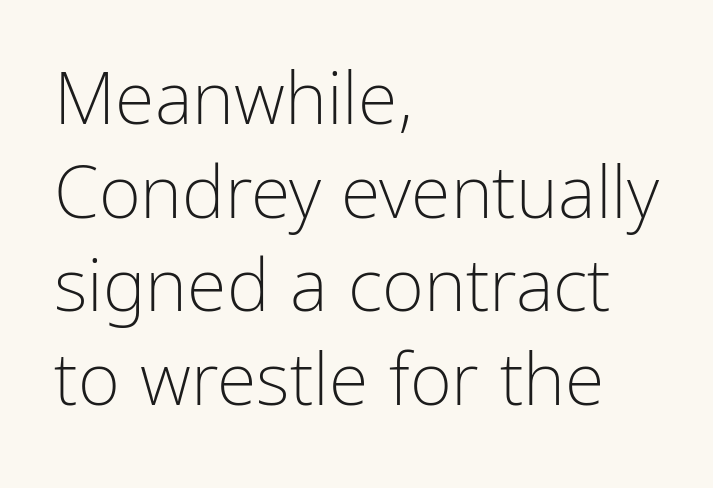
Check the space under the baseline: it is left empty. Ordinary non-slanted type is in use. Compared with a centered layout, this one pins lines to the left instead. The tracking reads as untouched default to a designer's eye.
